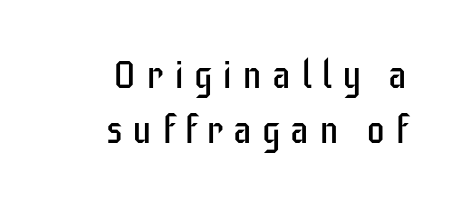
The rendering uses natural spacing where letterforms have individual widths. Weight: regular or lighter. The type family on display is of the sans-serif kind. Between one letter and the next there's a generous, obvious gap. A flush-right, rag-left setting is used for this passage.
